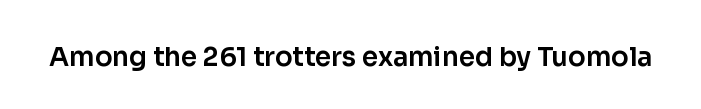
Is there any slant? The stems are plumb. Descenders are the only things crossing below the line. The line texture is even and compact thanks to regular tracking.
